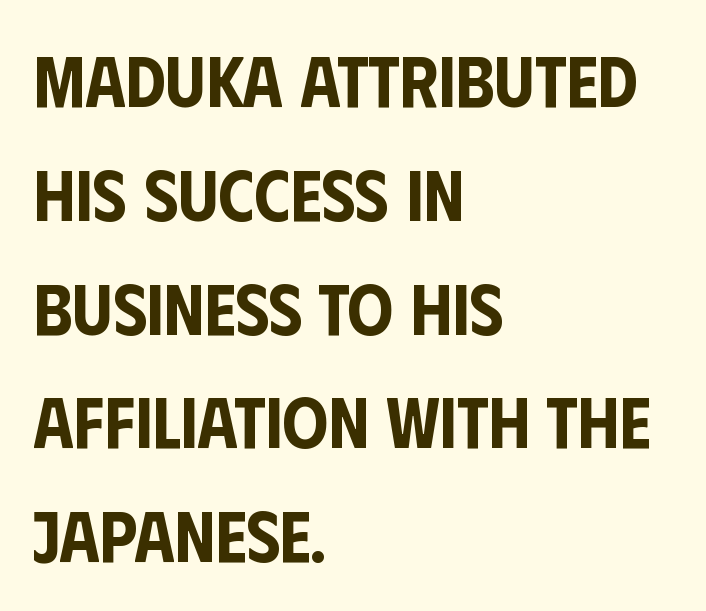
The image shows 72 px condensed sans-serif type, upright; set left-aligned, normal line spacing (1.58x), normal letter spacing, not underlined; low stroke contrast and a large x-height.
